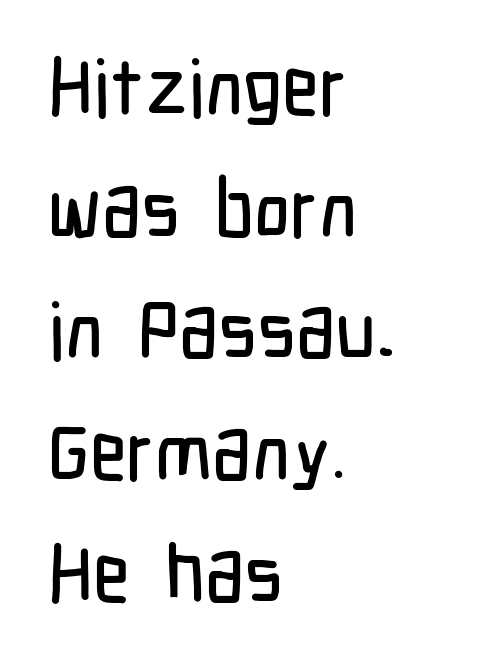
{"serif": "no", "italic": "no", "width": "condensed", "stroke_contrast": "low", "x_height": "medium", "monospaced": "no", "underline": "no", "align": "left", "line_spacing": "normal", "line_spacing_ratio": 1.54, "letter_spacing": "normal", "letter_spacing_em": 0.0, "glyph_px": 79}
